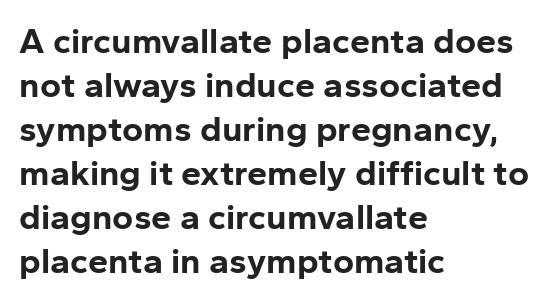
The image shows 36 px bold sans-serif type, upright; set left-aligned, line spacing 1.22x, normal letter spacing, not underlined; low stroke contrast and a medium x-height.
